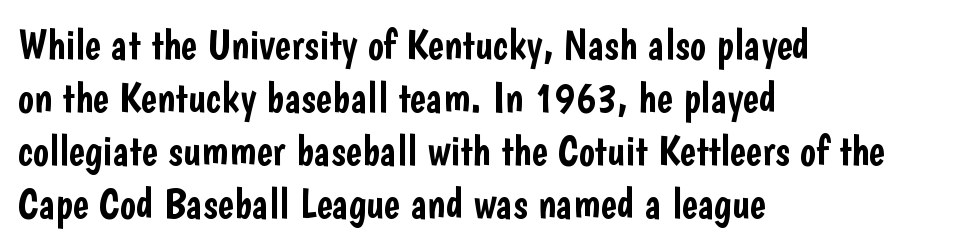
The image shows 43 px condensed sans-serif type, upright; set left-aligned, line spacing 1.23x, normal letter spacing, not underlined; low stroke contrast and a medium x-height.
